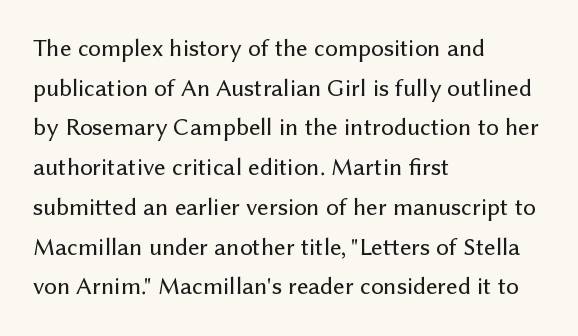
The image shows 25 px text type, upright; set left-aligned, normal line spacing (1.59x), normal letter spacing, not underlined.
